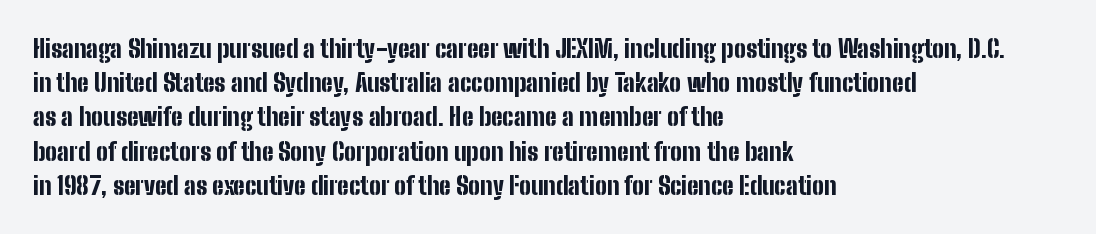
Q: Is the text bold? A: Yes.
Q: Is the text italic (slanted)? A: No, it is upright.
Q: Is the text underlined? A: No.
Q: How is the paragraph aligned? A: Left-aligned.
Q: Is the spacing between letters normal or unusually wide? A: Normal.
Q: Is the spacing between lines tight, normal or loose? A: Normal.
